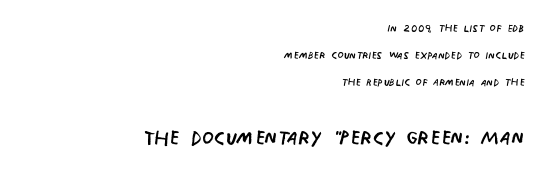
{"bold": "no", "underline": "no", "align": "right", "line_spacing": "loose", "line_spacing_ratio": 1.94, "letter_spacing": "normal", "letter_spacing_em": 0.0, "larger_block": "second", "size_ratio": 1.93, "glyph_px": 27}
